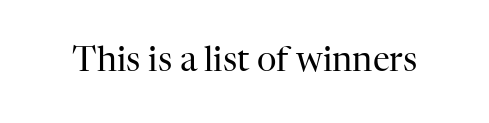
Q: Is the text bold? A: No.
Q: Is the text italic (slanted)? A: No, it is upright.
Q: Is the typeface a serif or a sans-serif typeface? A: Serif.
Q: Is the text underlined? A: No.
Q: Is the spacing between letters normal or unusually wide? A: Normal.
Q: Width (condensed, normal, or wide)? A: Normal.
Q: Stroke contrast? A: High.
Q: x-height? A: Medium.
Q: Monospaced? A: No.
